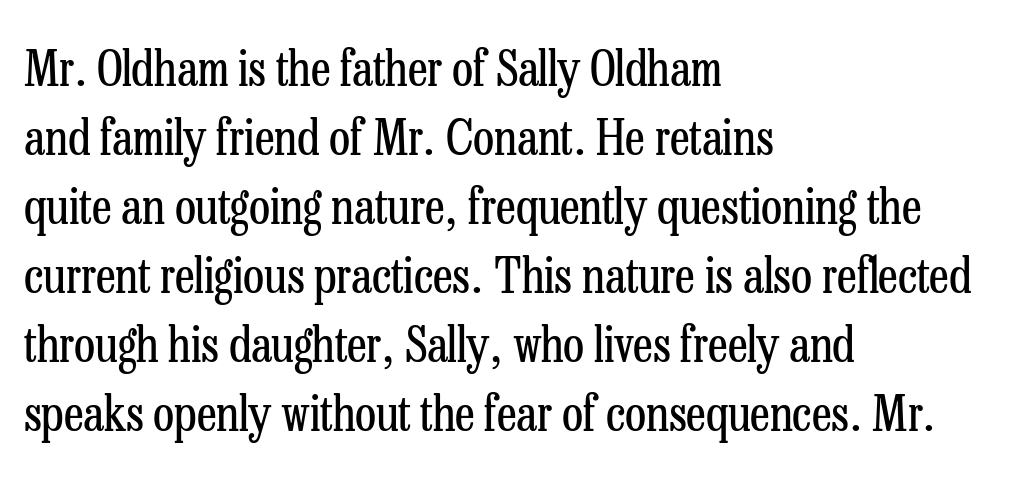
The image shows 49 px regular-weight, condensed serif type, upright; set left-aligned, normal line spacing (1.41x), normal letter spacing, not underlined; low stroke contrast and a medium x-height.
